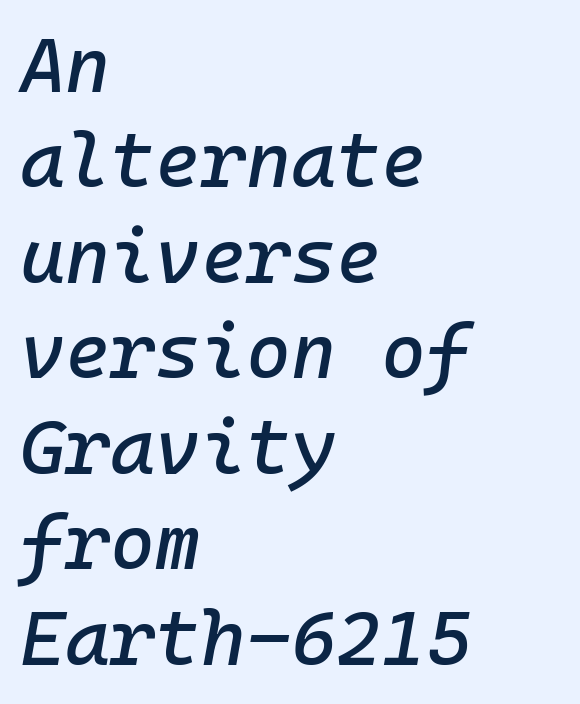
The image shows 77 px text type, italic (leaning right), monospaced; set left-aligned, line spacing 1.24x, normal letter spacing, not underlined; low stroke contrast and a medium x-height.
